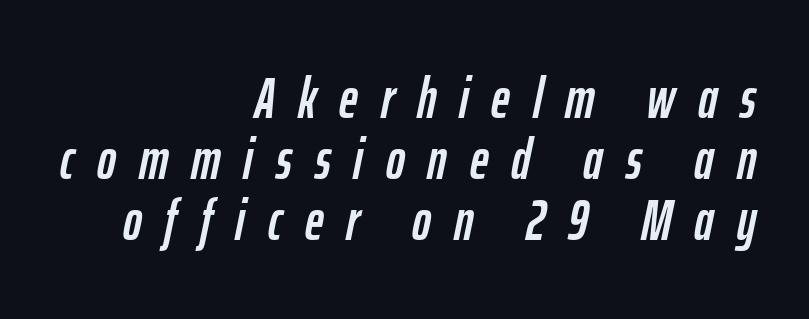
{"italic": "yes", "lean": "right", "slant_degrees": 12, "width": "condensed", "stroke_contrast": "low", "x_height": "medium", "monospaced": "no", "underline": "no", "align": "right", "line_spacing": "tight", "line_spacing_ratio": 1.07, "letter_spacing": "wide", "letter_spacing_em": 0.4, "glyph_px": 57}
